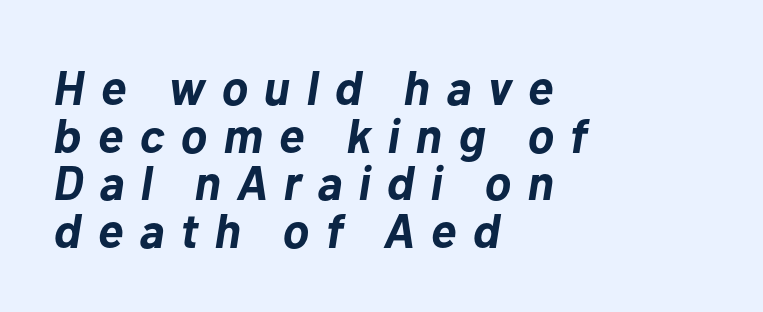
An italicized treatment has been applied to the whole sample. Rule under the text: the space is simply empty. Between one letter and the next there's a generous, obvious gap. Varying glyph widths throughout — classic text-font behaviour. Line beginnings align vertically; line endings do not.
